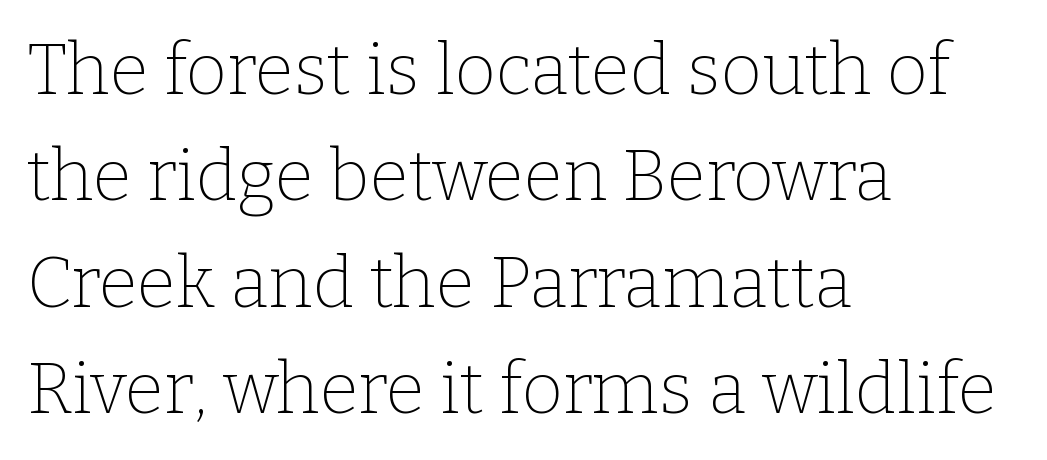
The image shows 71 px thin serif type, upright; set left-aligned, normal line spacing (1.5x), normal letter spacing, not underlined; low stroke contrast and a medium x-height.
